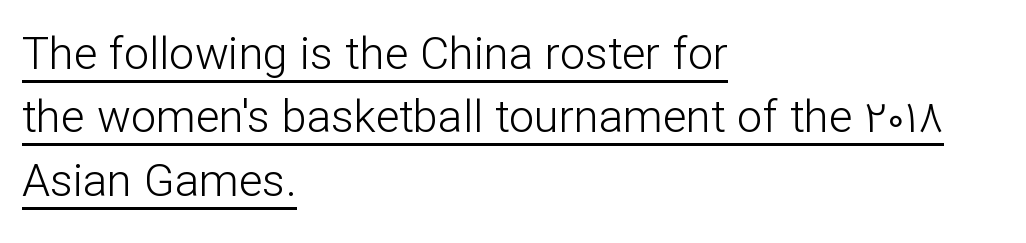
No chunkiness to these letters — they're not bold. Notice how descenders clear the ascenders below comfortably — that's standard leading. These lines keep a tight, regular rhythm from letter to letter. Left-aligned paragraph, ragged on the right.
